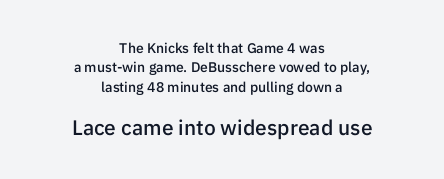
Q: Is the text bold? A: Semi-bold.
Q: Is the text italic (slanted)? A: No, it is upright.
Q: Is the text underlined? A: No.
Q: How is the paragraph aligned? A: Centered.
Q: Is the spacing between letters normal or unusually wide? A: Normal.
Q: Is the spacing between lines tight, normal or loose? A: Normal.
Q: Which block of text is set in a larger size, the first (top) or the second (bottom)? A: The second (bottom) one.
